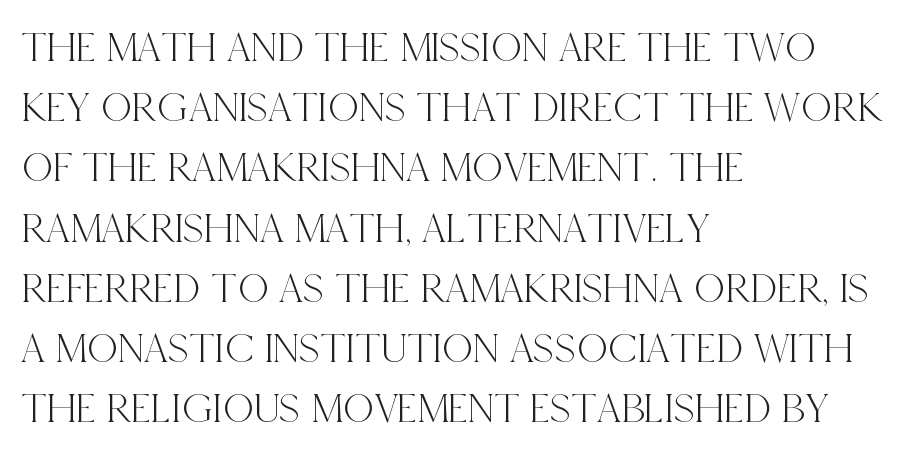
The image shows 43 px condensed serif type, upright; set left-aligned, normal line spacing (1.4x), normal letter spacing, not underlined; a large x-height.
